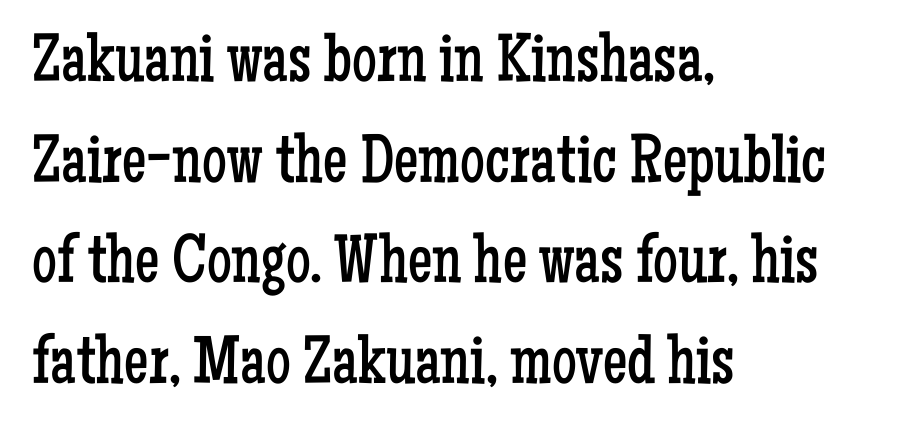
Q: Is the text bold? A: No.
Q: Is the text italic (slanted)? A: No, it is upright.
Q: Is the typeface a serif or a sans-serif typeface? A: Serif.
Q: Is the text underlined? A: No.
Q: How is the paragraph aligned? A: Left-aligned.
Q: Is the spacing between letters normal or unusually wide? A: Normal.
Q: Is the spacing between lines tight, normal or loose? A: Normal.
Q: Width (condensed, normal, or wide)? A: Condensed.
Q: Stroke contrast? A: Low.
Q: x-height? A: Medium.
Q: Monospaced? A: No.
